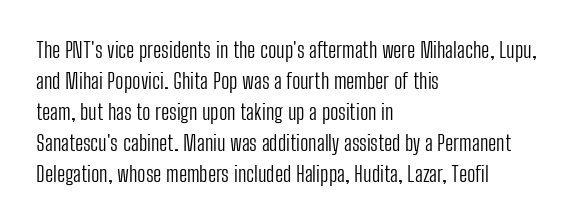
{"italic": "no", "bold": "no", "underline": "no", "align": "left", "line_spacing": "normal", "line_spacing_ratio": 1.41, "letter_spacing": "normal", "letter_spacing_em": 0.0, "glyph_px": 22}
